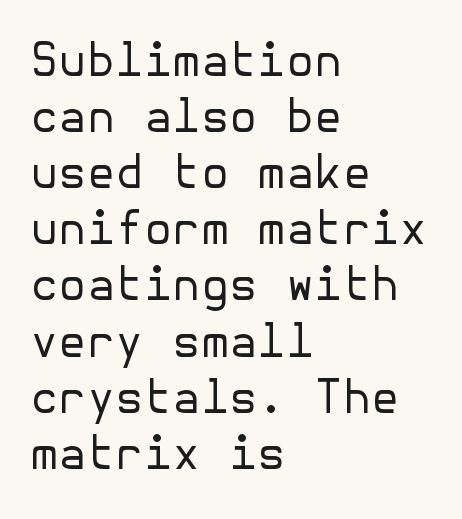
The image shows 46 px regular-weight sans-serif type, upright; set left-aligned, line spacing 1.22x, normal letter spacing, not underlined; low stroke contrast and a medium x-height.
